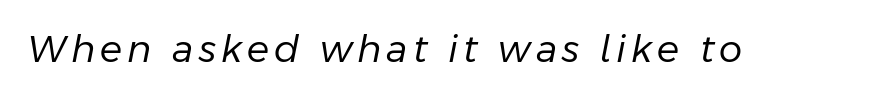
The image shows 37 px regular-weight type, italic (leaning right); set not underlined; low stroke contrast and a medium x-height.
